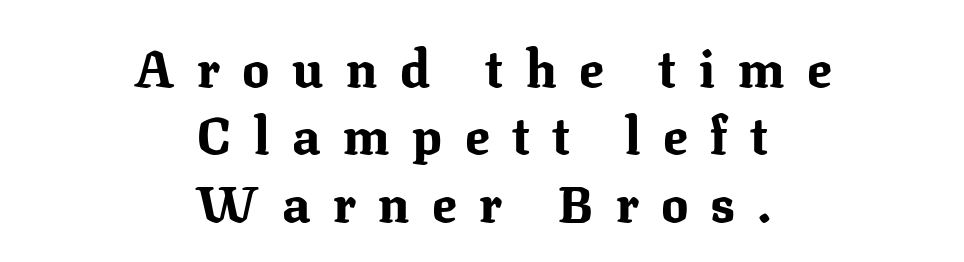
Q: Is the text bold? A: Yes.
Q: Is the text italic (slanted)? A: No, it is upright.
Q: Is the typeface a serif or a sans-serif typeface? A: Serif.
Q: Is the text underlined? A: No.
Q: How is the paragraph aligned? A: Centered.
Q: Is the spacing between letters normal or unusually wide? A: Unusually wide.
Q: Is the spacing between lines tight, normal or loose? A: Normal.
Q: Width (condensed, normal, or wide)? A: Normal.
Q: Stroke contrast? A: Medium.
Q: x-height? A: Medium.
Q: Monospaced? A: No.
